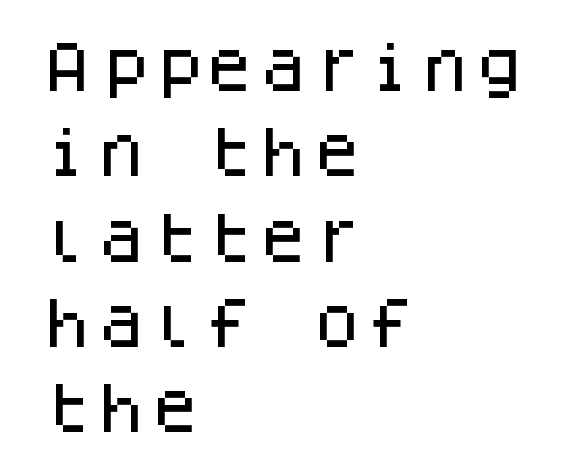
The image shows 54 px sans-serif type, upright, monospaced; set left-aligned, normal line spacing (1.58x), normal letter spacing, not underlined; low stroke contrast and a large x-height.
